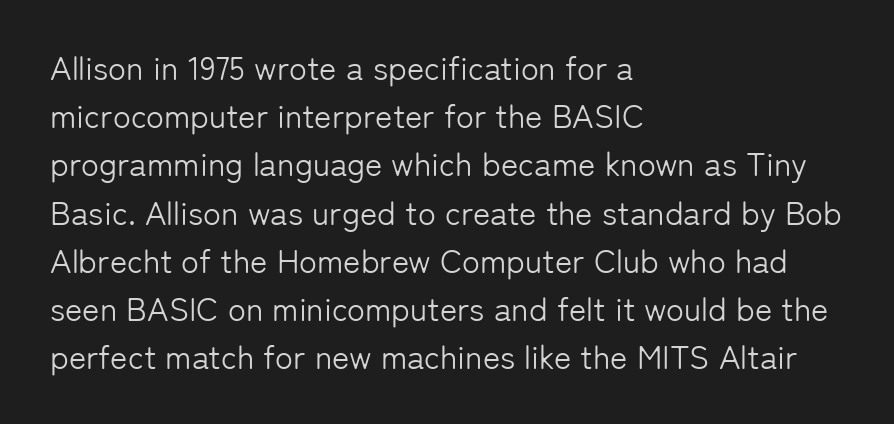
The image shows 33 px light sans-serif type, upright; set left-aligned, normal line spacing (1.46x), normal letter spacing, not underlined; low stroke contrast and a medium x-height.
